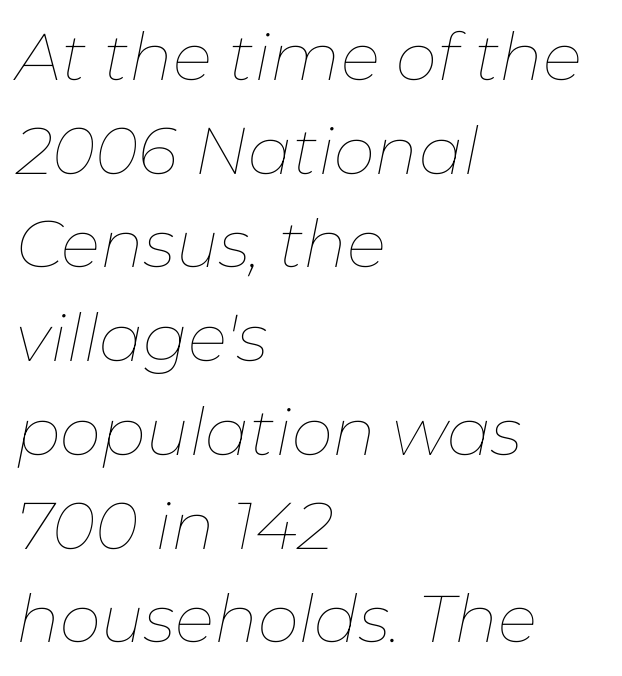
{"italic": "yes", "lean": "right", "slant_degrees": 11, "bold": "no", "weight": "thin", "width": "normal", "stroke_contrast": "low", "x_height": "medium", "monospaced": "no", "underline": "no", "align": "left", "line_spacing": "normal", "line_spacing_ratio": 1.42, "letter_spacing": "normal", "letter_spacing_em": 0.0, "glyph_px": 66}
